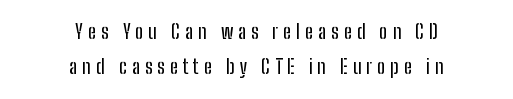
Q: Is the text italic (slanted)? A: No, it is upright.
Q: Is the text underlined? A: No.
Q: How is the paragraph aligned? A: Centered.
Q: Is the spacing between letters normal or unusually wide? A: Unusually wide.
